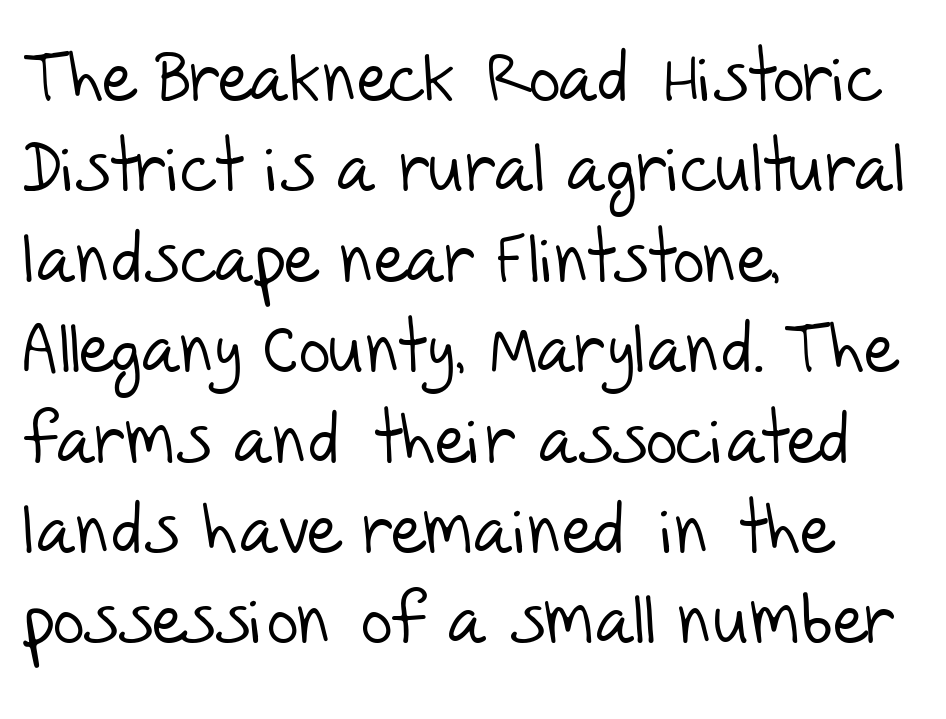
{"serif": "no", "bold": "no", "weight": "light", "width": "normal", "stroke_contrast": "low", "x_height": "large", "monospaced": "no", "underline": "no", "align": "left", "line_spacing": "normal", "line_spacing_ratio": 1.31, "letter_spacing": "normal", "letter_spacing_em": 0.0, "glyph_px": 69}
